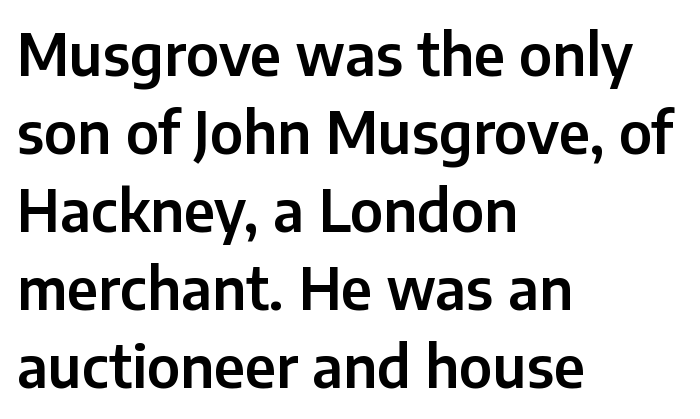
The specimen reads as upright at a glance. These lines keep a tight, regular rhythm from letter to letter. All the whitespace from short lines collects on the right. Regular leading. Descender tails drop into unmarked territory.
